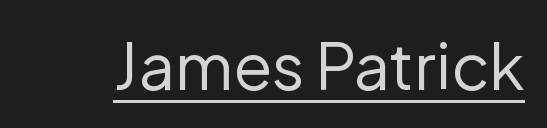
{"serif": "no", "italic": "no", "bold": "no", "weight": "regular", "width": "normal", "stroke_contrast": "low", "x_height": "medium", "monospaced": "no", "underline": "yes", "letter_spacing": "normal", "letter_spacing_em": 0.0, "glyph_px": 64}
